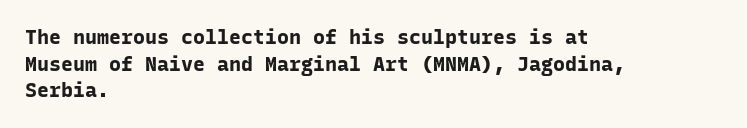
Q: Is the text bold? A: Yes.
Q: Is the text italic (slanted)? A: No, it is upright.
Q: Is the text underlined? A: No.
Q: How is the paragraph aligned? A: Left-aligned.
Q: Is the spacing between letters normal or unusually wide? A: Normal.
Q: Is the spacing between lines tight, normal or loose? A: Normal.
